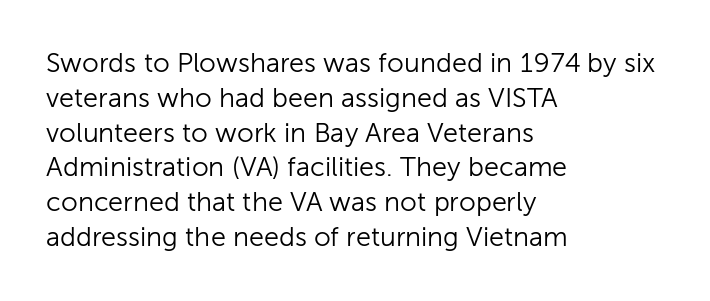
The image shows 27 px text type, upright; set left-aligned, normal line spacing (1.29x), normal letter spacing, not underlined.
